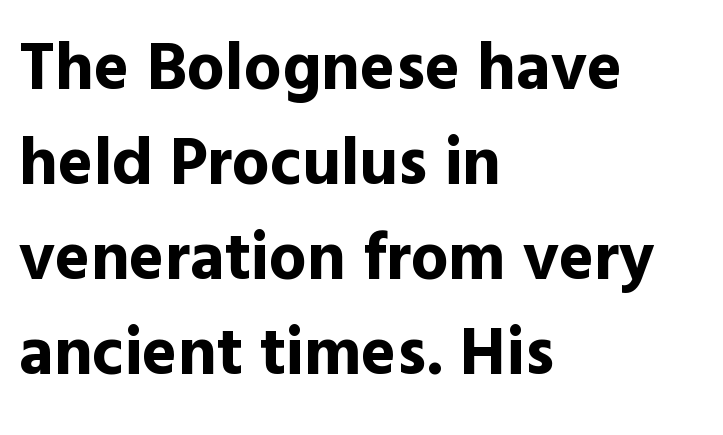
Vertically, the passage feels balanced, rows spaced as you'd expect. What kind of face is this? One without serifs — a sans. The baseline area is clear. Tracking value appears to be zero — textbook default spacing. The passage shown is typed in a proportional face where columns would drift.
